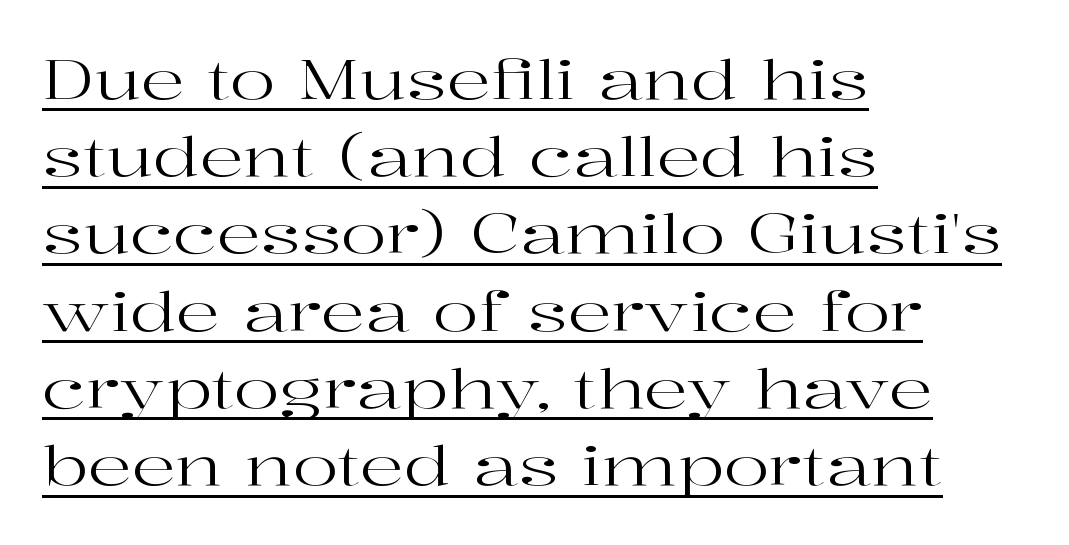
{"serif": "yes", "italic": "no", "bold": "no", "weight": "regular", "width": "wide", "stroke_contrast": "high", "x_height": "medium", "monospaced": "no", "underline": "yes", "align": "left", "line_spacing": "normal", "line_spacing_ratio": 1.43, "letter_spacing": "normal", "letter_spacing_em": 0.0, "glyph_px": 54}
